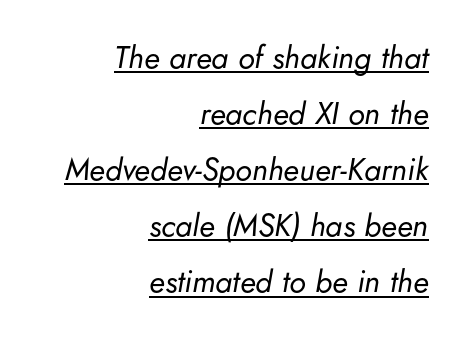
Would a proofreader flag this as italicized? Yes. Stems here are at most as thick as an everyday book face. This rendering features underlined lettering. A typesetter would call this proportional, since set widths differ per character.
